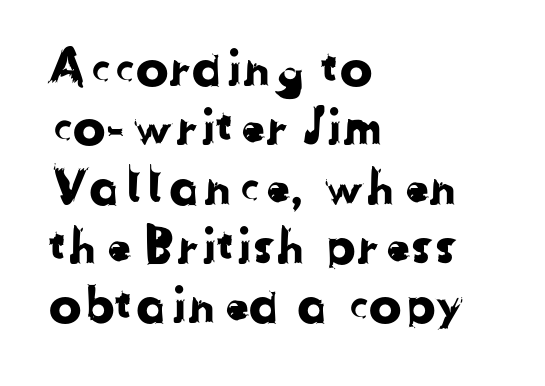
The zone under the glyphs is completely vacant. Classification — sans serif. The face used here is proportionally spaced, like ordinary book or web type. Compared with typical body copy, the letter spacing here is the same. The rag falls on the right side of this text block.
